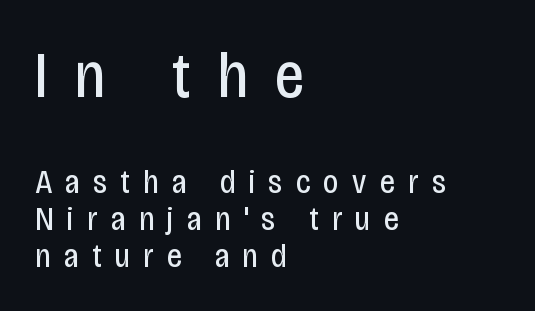
Is the block centered? No — it sits flush against the left margin. Anything drawn beneath the words? Only blank space. Size contrast runs from large at the top to small at the bottom. The face used here is proportionally spaced, like ordinary book or web type. Letterform terminals end flat and unadorned throughout the passage.
